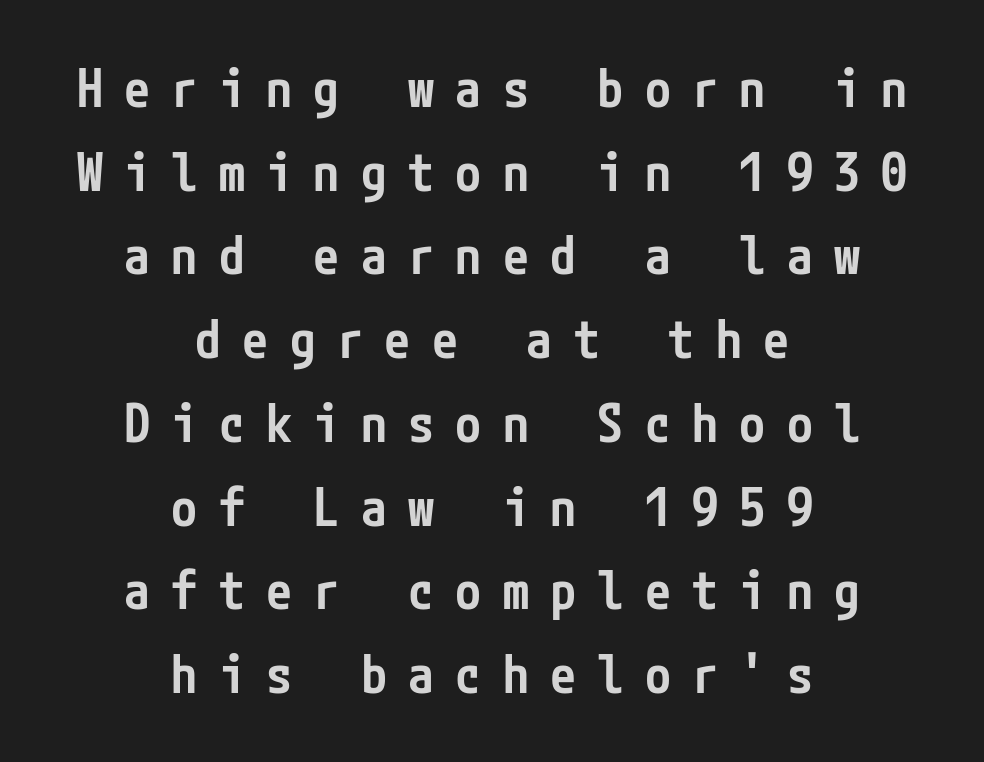
{"serif": "no", "italic": "no", "bold": "semi", "weight": "semibold", "width": "condensed", "stroke_contrast": "low", "x_height": "medium", "underline": "no", "align": "center", "line_spacing": "normal", "line_spacing_ratio": 1.61, "letter_spacing": "wide", "letter_spacing_em": 0.41, "glyph_px": 52}
